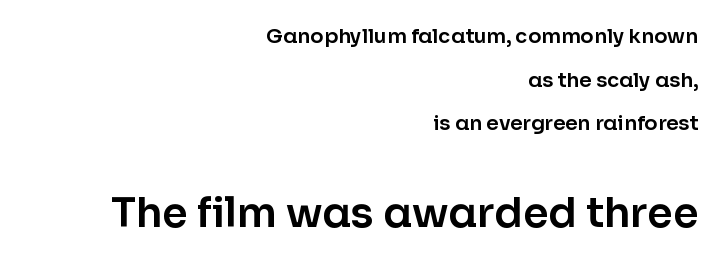
These lines are rendered in a variable-pitch font. Scale increases going downward across the two blocks. The setting favours the right margin, as signatures and pull-quotes sometimes do. Bare-footed words on every line.
